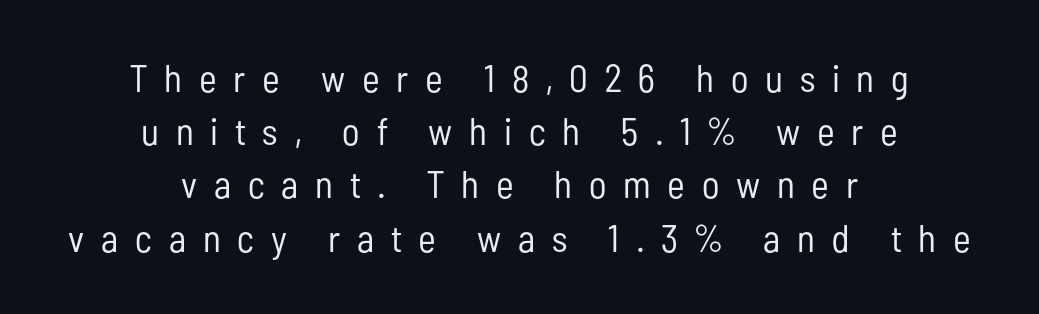
Q: Is the text bold? A: No.
Q: Is the text italic (slanted)? A: No, it is upright.
Q: Is the typeface a serif or a sans-serif typeface? A: Sans-serif.
Q: Is the text underlined? A: No.
Q: How is the paragraph aligned? A: Centered.
Q: Is the spacing between letters normal or unusually wide? A: Unusually wide.
Q: Is the spacing between lines tight, normal or loose? A: Normal.
Q: Width (condensed, normal, or wide)? A: Condensed.
Q: Stroke contrast? A: Low.
Q: x-height? A: Medium.
Q: Monospaced? A: No.
